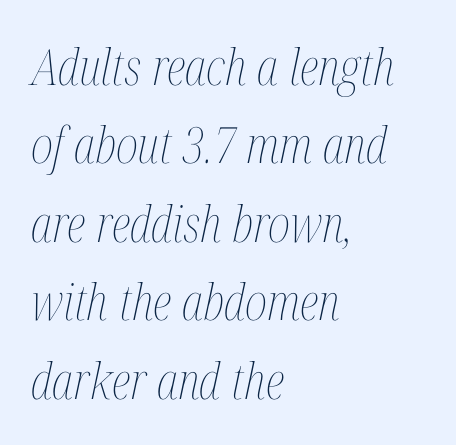
The image shows 50 px thin, condensed type, italic (leaning right); set left-aligned, normal line spacing (1.57x), normal letter spacing, not underlined; medium stroke contrast and a medium x-height.
